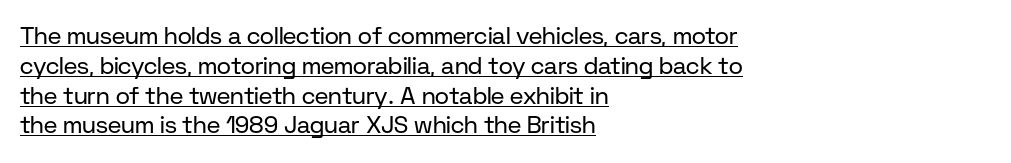
{"italic": "no", "bold": "no", "underline": "yes", "align": "left", "line_spacing_ratio": 1.24, "letter_spacing": "normal", "letter_spacing_em": 0.0, "glyph_px": 24}
